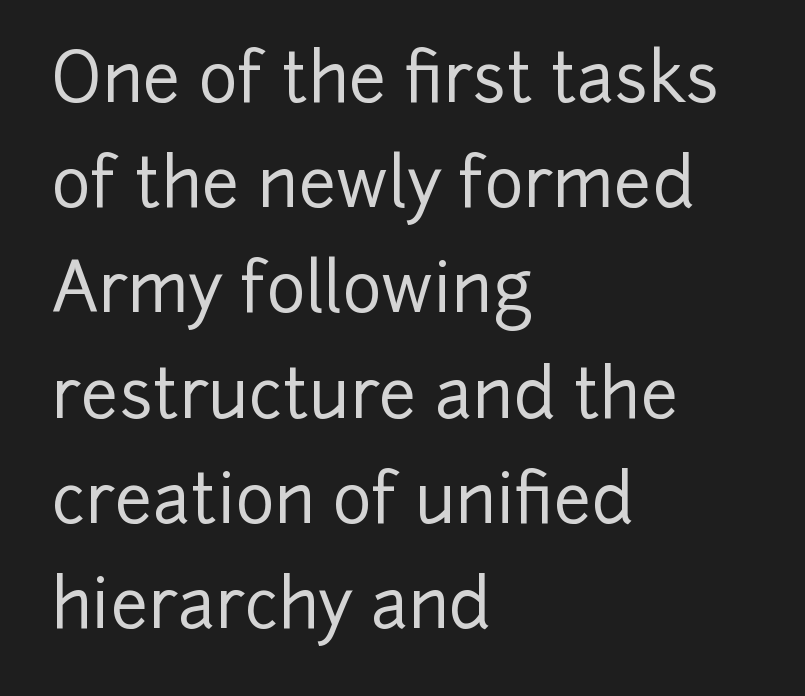
{"serif": "no", "italic": "no", "width": "normal", "stroke_contrast": "low", "x_height": "medium", "monospaced": "no", "underline": "no", "align": "left", "line_spacing": "normal", "line_spacing_ratio": 1.57, "letter_spacing": "normal", "letter_spacing_em": 0.0, "glyph_px": 67}
